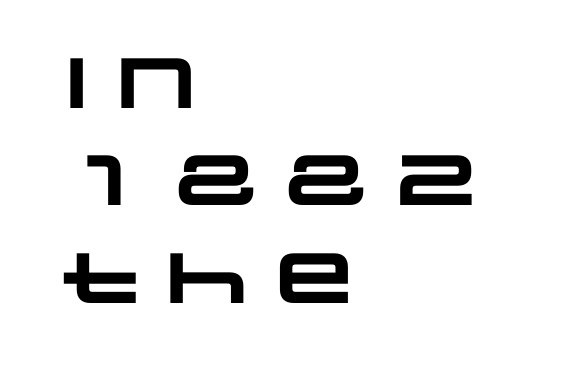
Q: Is the text bold? A: Yes.
Q: Is the typeface a serif or a sans-serif typeface? A: Sans-serif.
Q: Is the text underlined? A: No.
Q: How is the paragraph aligned? A: Left-aligned.
Q: Is the spacing between letters normal or unusually wide? A: Normal.
Q: Is the spacing between lines tight, normal or loose? A: Normal.
Q: Width (condensed, normal, or wide)? A: Wide.
Q: Stroke contrast? A: Low.
Q: x-height? A: Large.
Q: Monospaced? A: No.
